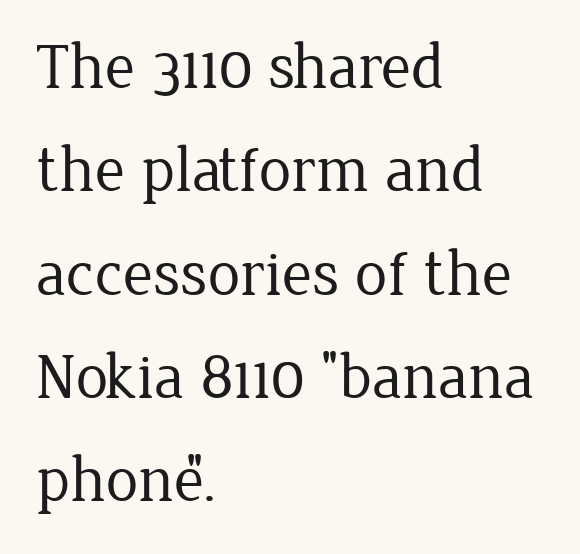
Q: Is the text bold? A: No.
Q: Is the text italic (slanted)? A: No, it is upright.
Q: Is the typeface a serif or a sans-serif typeface? A: Serif.
Q: Is the text underlined? A: No.
Q: How is the paragraph aligned? A: Left-aligned.
Q: Is the spacing between letters normal or unusually wide? A: Normal.
Q: Is the spacing between lines tight, normal or loose? A: Normal.
Q: Width (condensed, normal, or wide)? A: Normal.
Q: Stroke contrast? A: Low.
Q: x-height? A: Medium.
Q: Monospaced? A: No.
